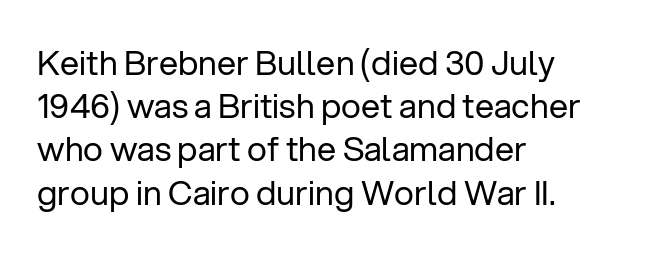
The image shows 34 px regular-weight sans-serif type, upright; set left-aligned, normal line spacing (1.27x), normal letter spacing, not underlined; low stroke contrast and a medium x-height.
